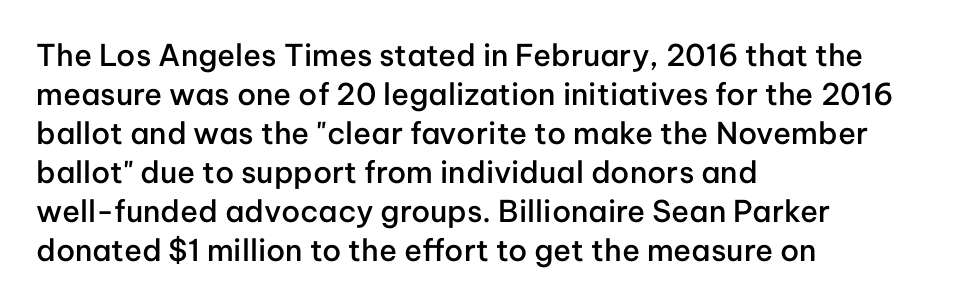
{"serif": "no", "italic": "no", "bold": "semi", "weight": "semibold", "width": "normal", "stroke_contrast": "low", "x_height": "medium", "monospaced": "no", "underline": "no", "align": "left", "line_spacing": "normal", "line_spacing_ratio": 1.3, "letter_spacing": "normal", "letter_spacing_em": 0.0, "glyph_px": 30}
